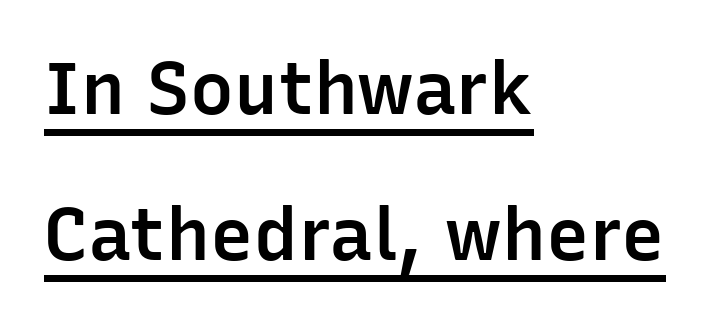
The image shows 73 px semibold sans-serif type, upright; set left-aligned, loose line spacing (2.0x), normal letter spacing, underlined; low stroke contrast and a medium x-height.
